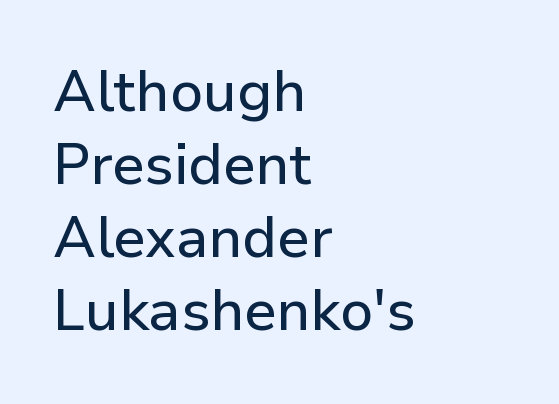
Q: Is the text italic (slanted)? A: No, it is upright.
Q: Is the typeface a serif or a sans-serif typeface? A: Sans-serif.
Q: Is the text underlined? A: No.
Q: How is the paragraph aligned? A: Left-aligned.
Q: Is the spacing between letters normal or unusually wide? A: Normal.
Q: Is the spacing between lines tight, normal or loose? A: Normal.
Q: Width (condensed, normal, or wide)? A: Normal.
Q: Stroke contrast? A: Low.
Q: x-height? A: Medium.
Q: Monospaced? A: No.
